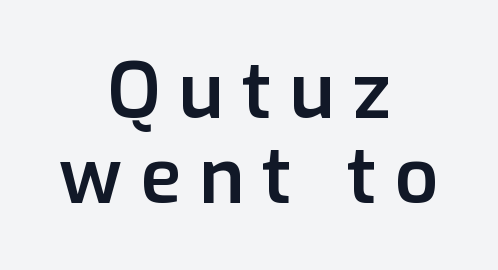
The image shows 77 px semibold sans-serif type, upright; set centered, tight line spacing (1.11x), unusually wide letter spacing (+0.23 em), not underlined; low stroke contrast and a medium x-height.
